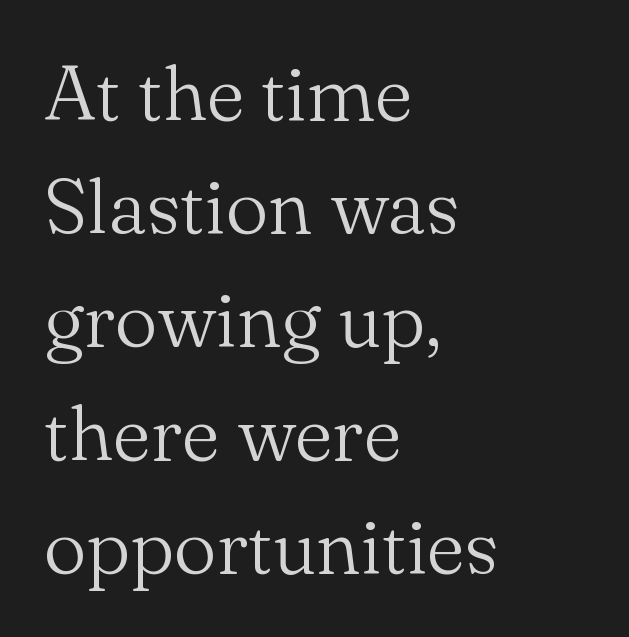
{"serif": "yes", "italic": "no", "bold": "no", "weight": "light", "width": "normal", "stroke_contrast": "medium", "x_height": "small", "monospaced": "no", "underline": "no", "align": "left", "line_spacing": "normal", "line_spacing_ratio": 1.47, "letter_spacing": "normal", "letter_spacing_em": 0.0, "glyph_px": 77}
